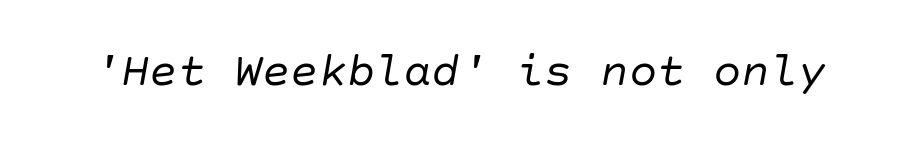
The image shows 47 px regular-weight type, italic (leaning right); set normal letter spacing, not underlined; low stroke contrast and a large x-height.
